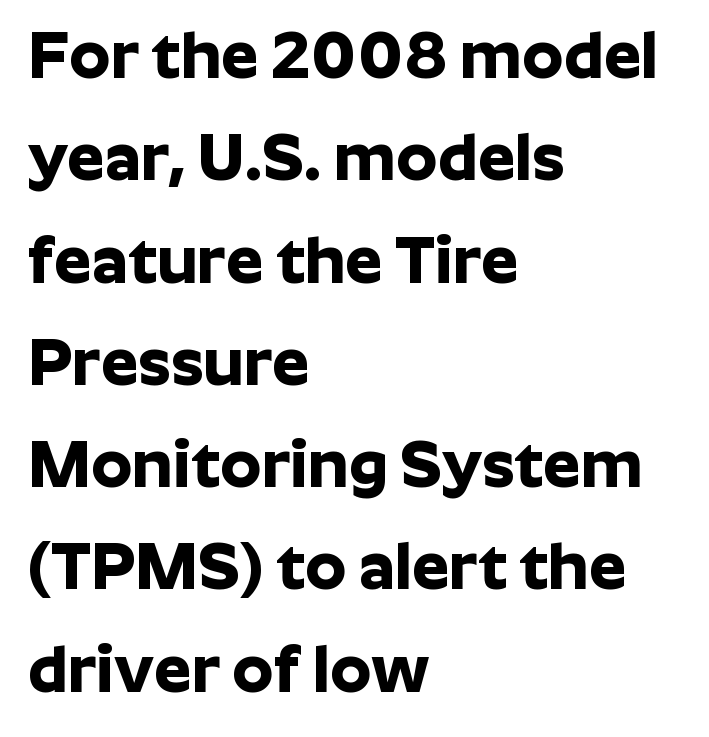
Q: Is the text bold? A: Yes.
Q: Is the text italic (slanted)? A: No, it is upright.
Q: Is the typeface a serif or a sans-serif typeface? A: Sans-serif.
Q: Is the text underlined? A: No.
Q: How is the paragraph aligned? A: Left-aligned.
Q: Is the spacing between letters normal or unusually wide? A: Normal.
Q: Is the spacing between lines tight, normal or loose? A: Normal.
Q: Width (condensed, normal, or wide)? A: Normal.
Q: Stroke contrast? A: Low.
Q: x-height? A: Medium.
Q: Monospaced? A: No.
